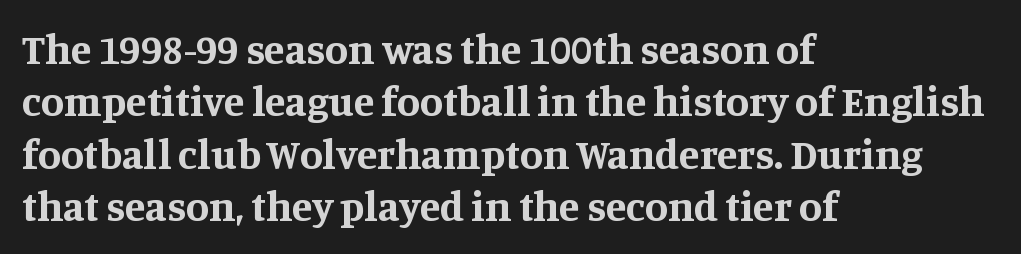
Q: Is the text bold? A: Yes.
Q: Is the text italic (slanted)? A: No, it is upright.
Q: Is the typeface a serif or a sans-serif typeface? A: Serif.
Q: Is the text underlined? A: No.
Q: How is the paragraph aligned? A: Left-aligned.
Q: Is the spacing between letters normal or unusually wide? A: Normal.
Q: Is the spacing between lines tight, normal or loose? A: Normal.
Q: Width (condensed, normal, or wide)? A: Normal.
Q: Stroke contrast? A: Medium.
Q: x-height? A: Large.
Q: Monospaced? A: No.
